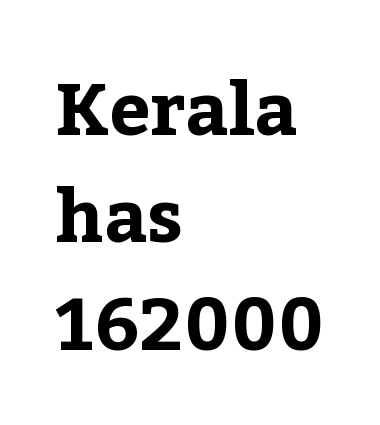
The image shows 73 px bold serif type, upright; set left-aligned, normal line spacing (1.47x), normal letter spacing, not underlined; low stroke contrast and a medium x-height.
